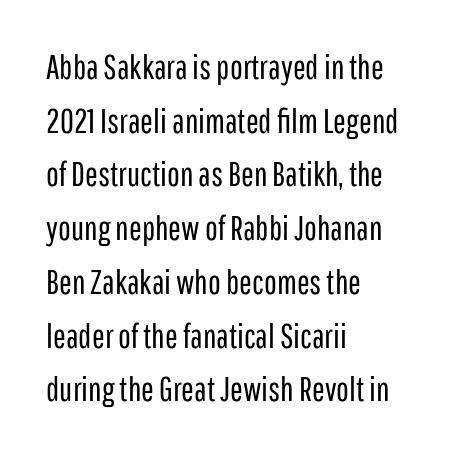
The specimen omits any rule beneath the text block's lines. In terms of letterform style, serifs are entirely absent. One glance says typical: line gaps are just what's usual. The characters are drawn with everyday or finer stroke widths. Rendered with straight, roman letterforms.
